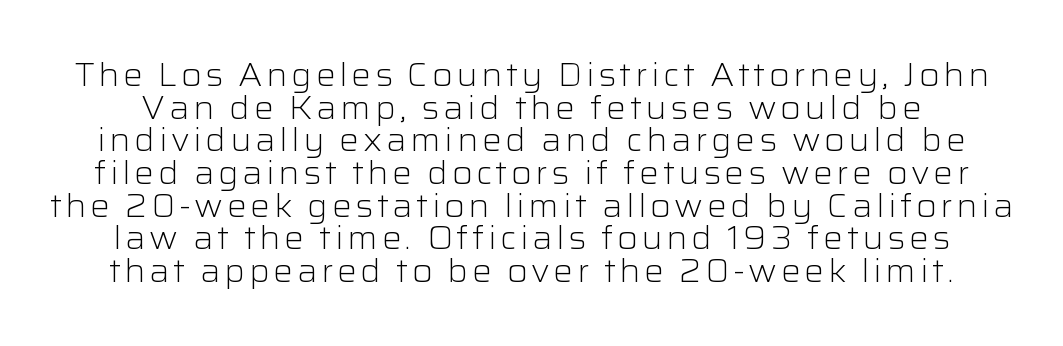
The image shows 33 px light sans-serif type, upright; set tight line spacing (0.99x), not underlined; low stroke contrast and a medium x-height.
